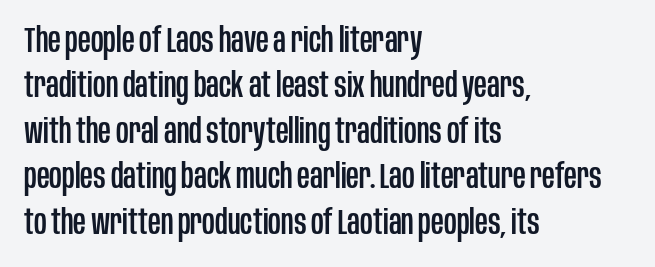
{"serif": "no", "italic": "no", "width": "condensed", "stroke_contrast": "low", "x_height": "large", "monospaced": "no", "underline": "no", "align": "left", "line_spacing": "normal", "line_spacing_ratio": 1.3, "letter_spacing": "normal", "letter_spacing_em": 0.0, "glyph_px": 35}
